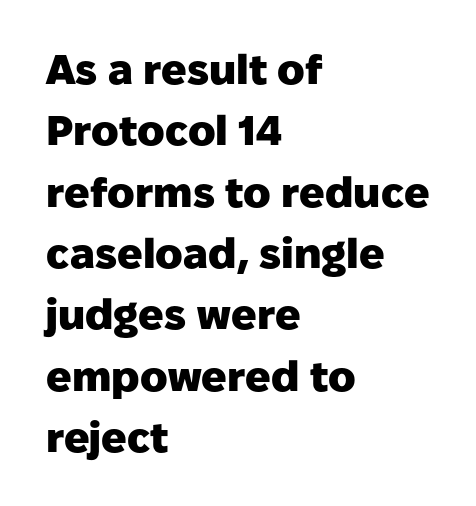
Q: Is the text bold? A: Yes.
Q: Is the text italic (slanted)? A: No, it is upright.
Q: Is the typeface a serif or a sans-serif typeface? A: Sans-serif.
Q: Is the text underlined? A: No.
Q: How is the paragraph aligned? A: Left-aligned.
Q: Is the spacing between letters normal or unusually wide? A: Normal.
Q: Is the spacing between lines tight, normal or loose? A: Normal.
Q: Width (condensed, normal, or wide)? A: Normal.
Q: Stroke contrast? A: Low.
Q: x-height? A: Medium.
Q: Monospaced? A: No.
